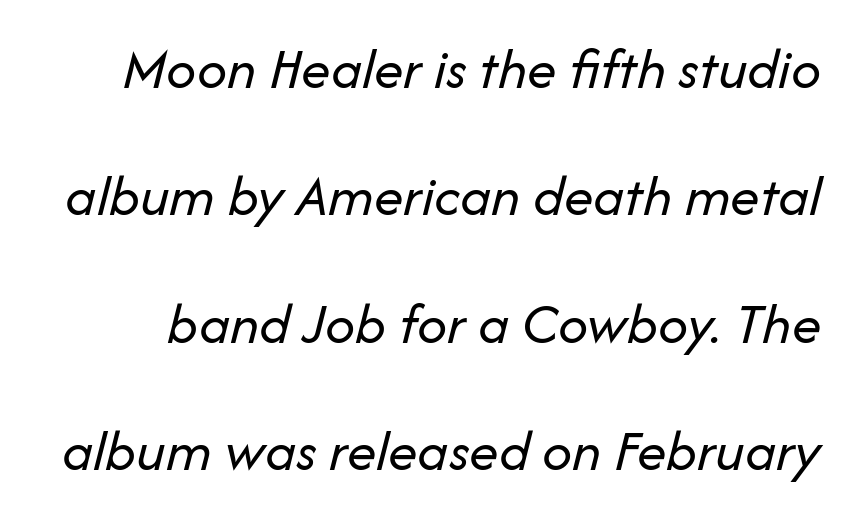
Slant detected: the letters are inclined. The rendering uses natural spacing where letterforms have individual widths. One glance says open: line gaps are wider than usual. The space beneath each line is pristine and unruled. Here the glyphs are tracked normally, forming tight word shapes. The letters look calm and open, with moderate or lighter stems.
